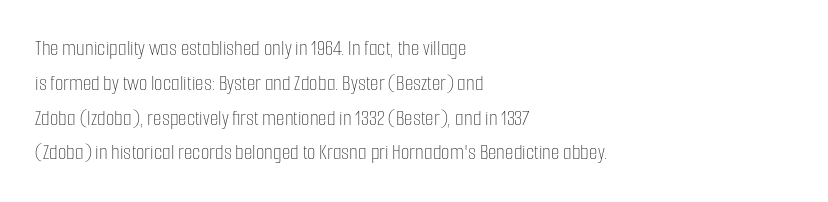
Q: Is the text bold? A: No.
Q: Is the text italic (slanted)? A: No, it is upright.
Q: Is the text underlined? A: No.
Q: How is the paragraph aligned? A: Left-aligned.
Q: Is the spacing between letters normal or unusually wide? A: Normal.
Q: Is the spacing between lines tight, normal or loose? A: Normal.
